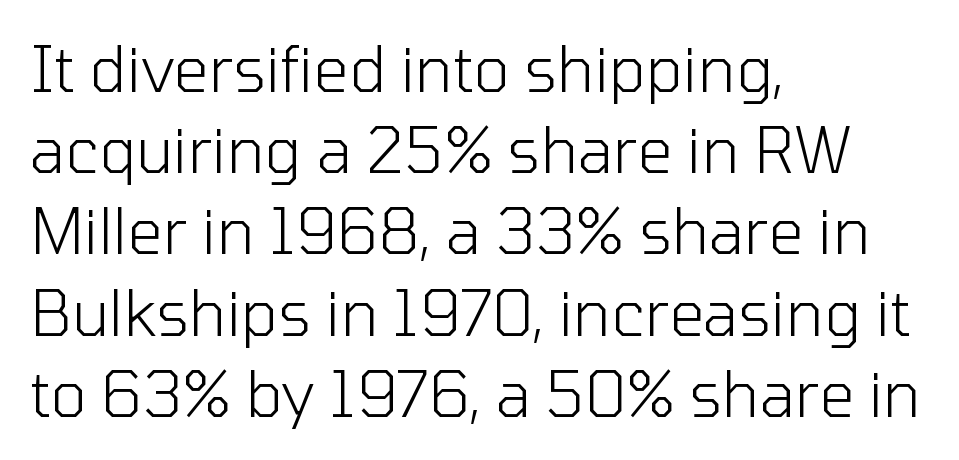
The image shows 62 px light sans-serif type, upright; set left-aligned, normal line spacing (1.31x), normal letter spacing, not underlined; low stroke contrast and a medium x-height.
